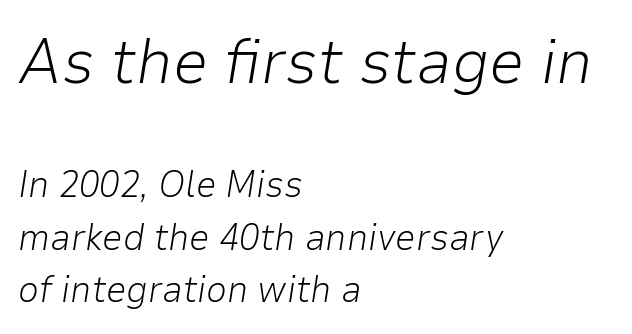
Q: Is the text bold? A: No.
Q: Is the text italic (slanted)? A: Yes, it leans right by about 9 degrees.
Q: Is the text underlined? A: No.
Q: How is the paragraph aligned? A: Left-aligned.
Q: Is the spacing between letters normal or unusually wide? A: Normal.
Q: Is the spacing between lines tight, normal or loose? A: Normal.
Q: Which block of text is set in a larger size, the first (top) or the second (bottom)? A: The first (top) one.
Q: Width (condensed, normal, or wide)? A: Normal.
Q: Stroke contrast? A: Low.
Q: x-height? A: Medium.
Q: Monospaced? A: No.
